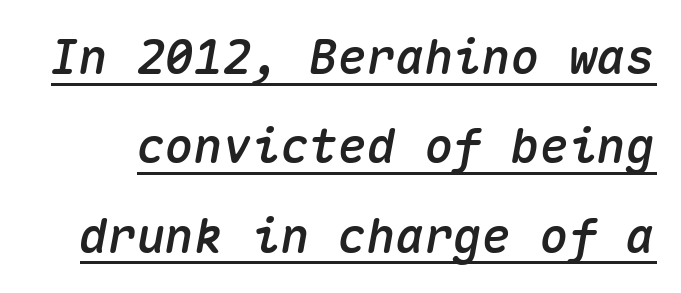
Here the designer chose a console-style face with uniform glyph widths. The lettering is marked with a stroke running underneath it. Does the lettering tilt? It does — this is italic. There is no visible air inserted between adjacent glyphs.
